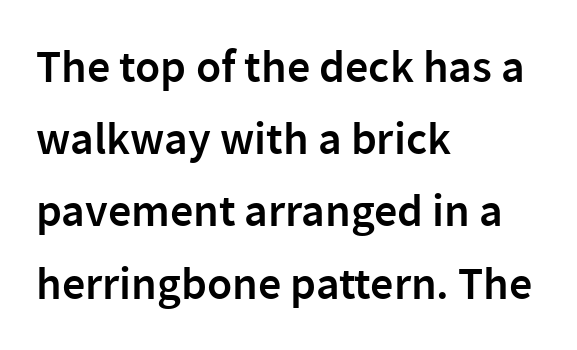
Q: Is the text bold? A: Semi-bold.
Q: Is the text italic (slanted)? A: No, it is upright.
Q: Is the typeface a serif or a sans-serif typeface? A: Sans-serif.
Q: Is the text underlined? A: No.
Q: How is the paragraph aligned? A: Left-aligned.
Q: Is the spacing between letters normal or unusually wide? A: Normal.
Q: Is the spacing between lines tight, normal or loose? A: Normal.
Q: Width (condensed, normal, or wide)? A: Normal.
Q: Stroke contrast? A: Low.
Q: x-height? A: Medium.
Q: Monospaced? A: No.
